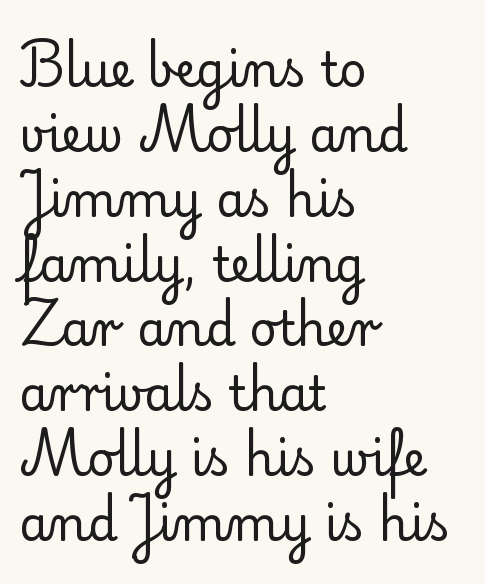
Students, observe: this is what conventionally led text looks like. Rule under the text: the space is simply empty. Note the varied advance widths — an 'i' is clearly narrower than an 'm'. A light-to-regular cut is what we see here. Posture: vertical.
